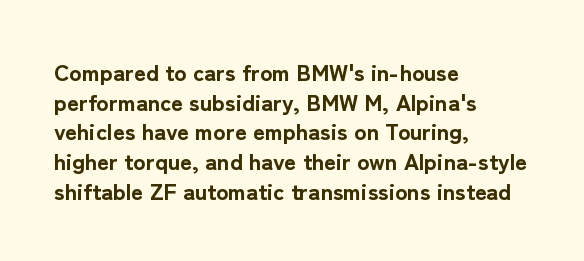
The image shows 23 px bold type, upright; set left-aligned, normal line spacing (1.29x), normal letter spacing, not underlined.
